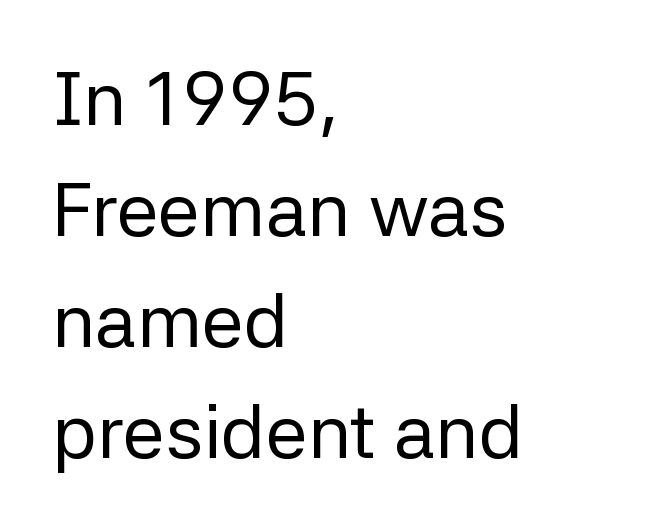
The image shows 76 px regular-weight sans-serif type, upright; set left-aligned, normal line spacing (1.46x), normal letter spacing, not underlined; low stroke contrast and a medium x-height.
